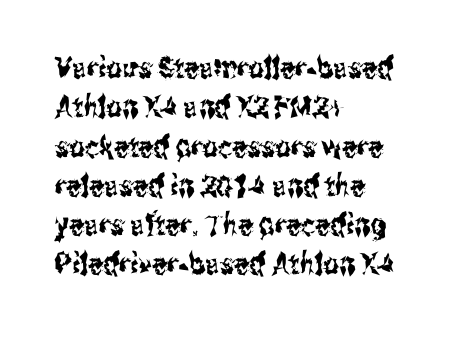
The image shows 30 px condensed sans-serif type, upright; set left-aligned, normal line spacing (1.31x), normal letter spacing, not underlined; medium stroke contrast and a medium x-height.
